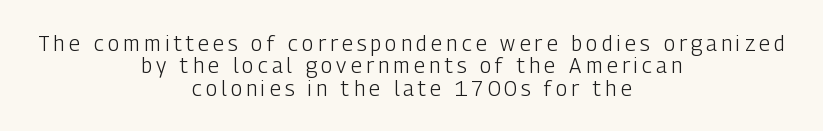
Q: Is the text bold? A: No.
Q: Is the text italic (slanted)? A: No, it is upright.
Q: Is the text underlined? A: No.
Q: How is the paragraph aligned? A: Centered.
Q: Is the spacing between letters normal or unusually wide? A: Unusually wide.
Q: Is the spacing between lines tight, normal or loose? A: Tight.
